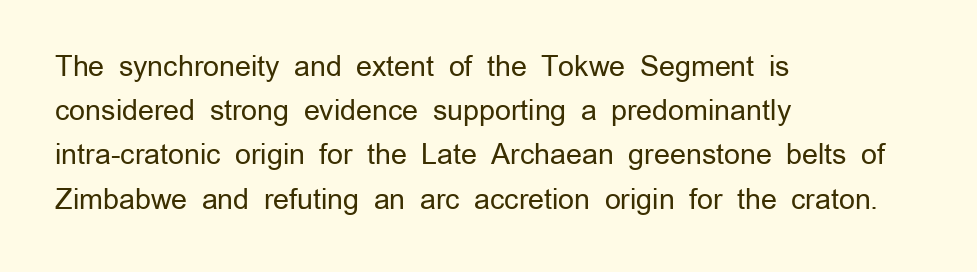
The image shows 28 px regular-weight sans-serif type, upright; set left-aligned, normal line spacing (1.58x), normal letter spacing, not underlined; low stroke contrast and a medium x-height.
